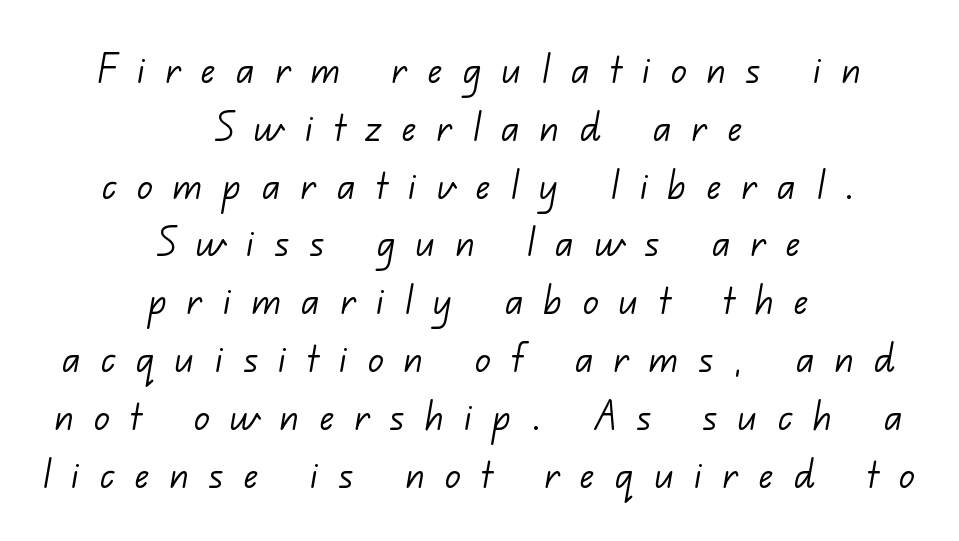
The image shows 47 px light sans-serif type; set centered, line spacing 1.23x, unusually wide letter spacing (+0.44 em), not underlined; low stroke contrast and a small x-height.
